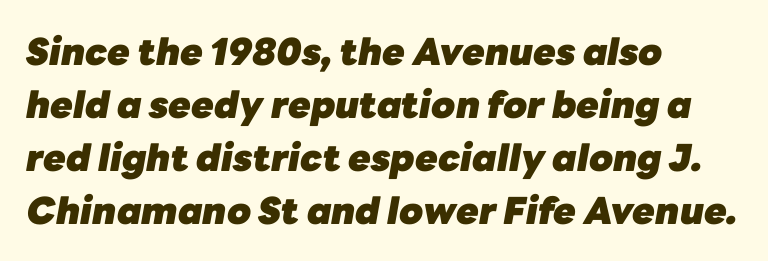
Q: Is the text bold? A: Yes.
Q: Is the text italic (slanted)? A: Yes, it leans right by about 10 degrees.
Q: Is the text underlined? A: No.
Q: How is the paragraph aligned? A: Left-aligned.
Q: Is the spacing between letters normal or unusually wide? A: Normal.
Q: Is the spacing between lines tight, normal or loose? A: Normal.
Q: Width (condensed, normal, or wide)? A: Normal.
Q: Stroke contrast? A: Low.
Q: x-height? A: Medium.
Q: Monospaced? A: No.
